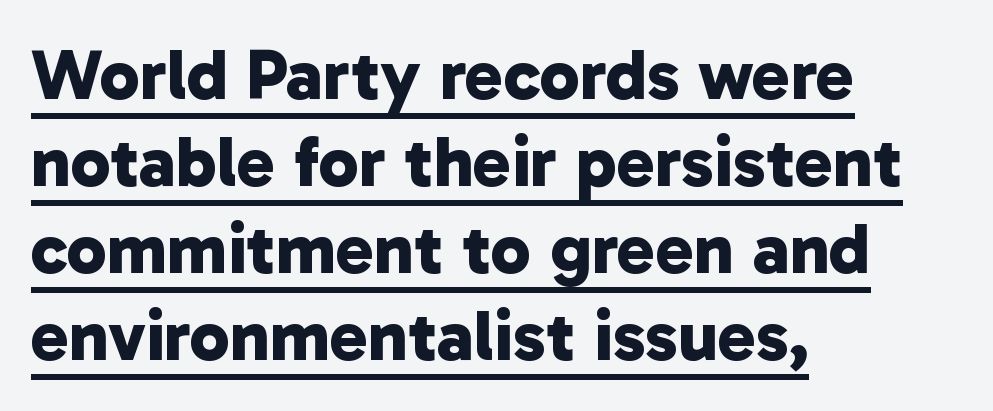
{"serif": "no", "bold": "yes", "weight": "bold", "width": "normal", "stroke_contrast": "low", "x_height": "medium", "monospaced": "no", "underline": "yes", "align": "left", "line_spacing_ratio": 1.21, "letter_spacing": "normal", "letter_spacing_em": 0.0, "glyph_px": 72}
